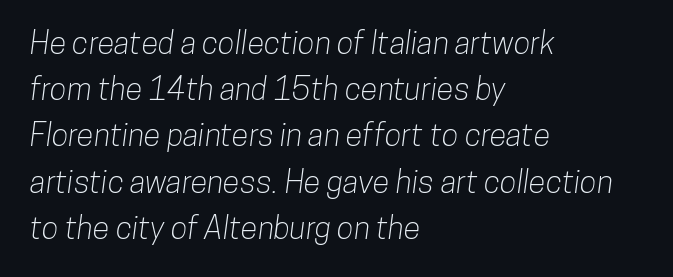
The image shows 31 px condensed sans-serif type; set left-aligned, normal line spacing (1.49x), normal letter spacing, not underlined; low stroke contrast and a medium x-height.
